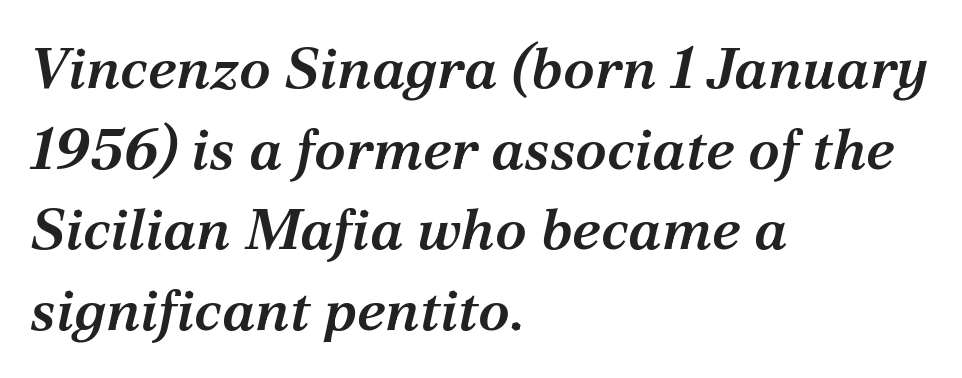
Q: Is the text bold? A: Semi-bold.
Q: Is the text italic (slanted)? A: Yes, it leans right by about 12 degrees.
Q: Is the typeface a serif or a sans-serif typeface? A: Serif.
Q: Is the text underlined? A: No.
Q: How is the paragraph aligned? A: Left-aligned.
Q: Is the spacing between letters normal or unusually wide? A: Normal.
Q: Is the spacing between lines tight, normal or loose? A: Normal.
Q: Width (condensed, normal, or wide)? A: Normal.
Q: Stroke contrast? A: Medium.
Q: x-height? A: Medium.
Q: Monospaced? A: No.
